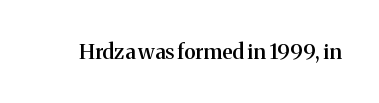
{"italic": "no", "bold": "semi", "underline": "no", "letter_spacing": "normal", "letter_spacing_em": 0.0, "glyph_px": 21}
